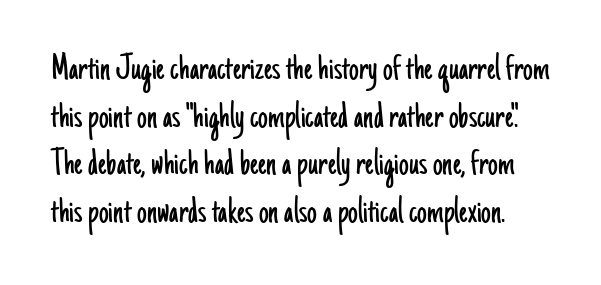
{"serif": "no", "italic": "no", "bold": "no", "weight": "light", "width": "condensed", "stroke_contrast": "low", "x_height": "small", "monospaced": "no", "underline": "no", "line_spacing_ratio": 1.22, "letter_spacing": "normal", "letter_spacing_em": 0.0, "glyph_px": 39}
